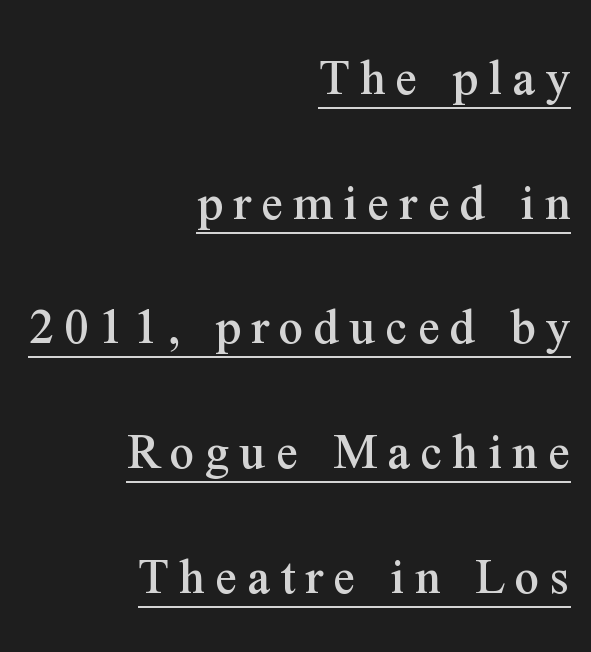
The image shows 54 px serif type, upright; set right-aligned, loose line spacing (2.31x), underlined; medium stroke contrast and a medium x-height.
